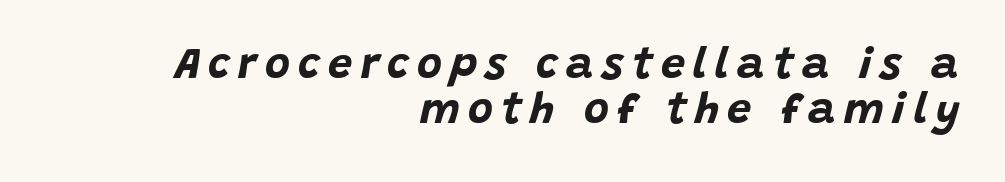
The image shows 43 px bold type, italic (leaning right); set right-aligned, tight line spacing (1.05x), not underlined; low stroke contrast and a large x-height.
